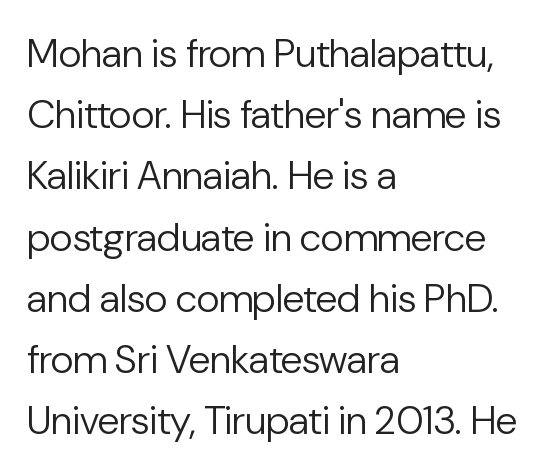
A quiet, ordinary-to-light weight characterises the typeface. Type style note: lacks serifs. Layout note: lines flush left. The glyphs are unaccompanied by any horizontal stroke below them. The leading is moderate, giving the passage an even texture. No extra tracking has been applied to these lines.
